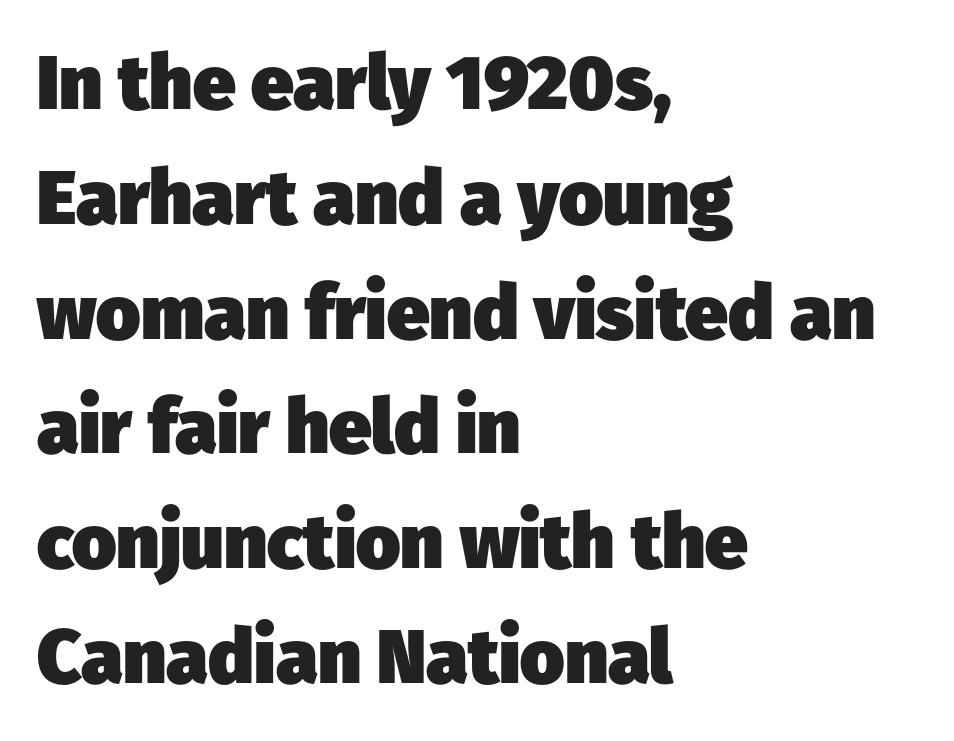
The image shows 76 px heavy sans-serif type; set left-aligned, normal line spacing (1.51x), normal letter spacing, not underlined; low stroke contrast and a medium x-height.
